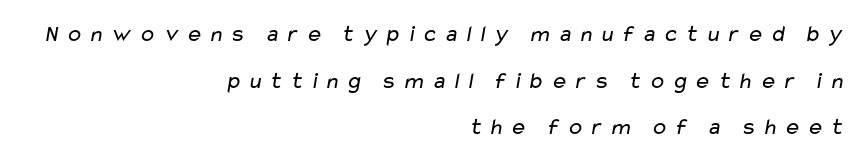
Q: Is the text bold? A: No.
Q: Is the text underlined? A: No.
Q: How is the paragraph aligned? A: Right-aligned.
Q: Is the spacing between letters normal or unusually wide? A: Unusually wide.
Q: Is the spacing between lines tight, normal or loose? A: Loose.
